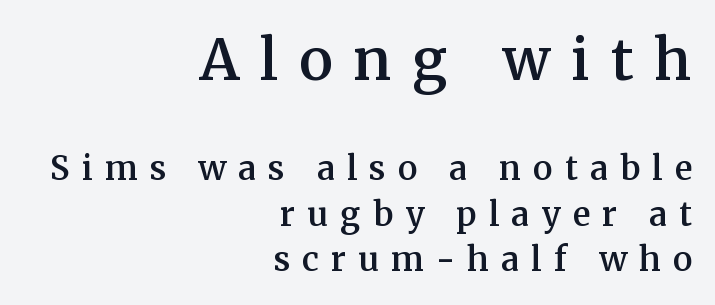
The image shows 57 px semibold serif type, upright; set right-aligned, normal line spacing (1.38x), unusually wide letter spacing (+0.37 em), not underlined; the first (top) block is 1.73x larger; medium stroke contrast and a medium x-height.
